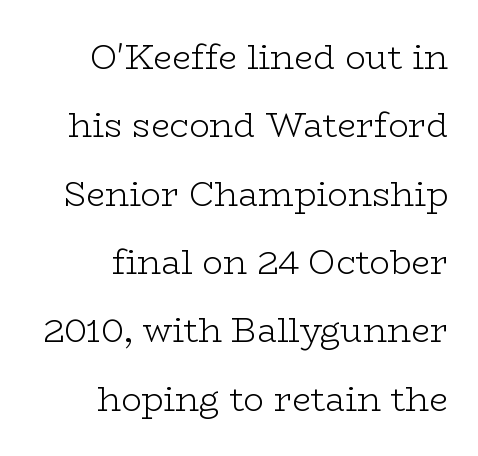
Q: Is the text bold? A: No.
Q: Is the text italic (slanted)? A: No, it is upright.
Q: Is the typeface a serif or a sans-serif typeface? A: Serif.
Q: Is the text underlined? A: No.
Q: How is the paragraph aligned? A: Right-aligned.
Q: Is the spacing between letters normal or unusually wide? A: Normal.
Q: Is the spacing between lines tight, normal or loose? A: Loose.
Q: Width (condensed, normal, or wide)? A: Wide.
Q: Stroke contrast? A: Low.
Q: x-height? A: Medium.
Q: Monospaced? A: No.
